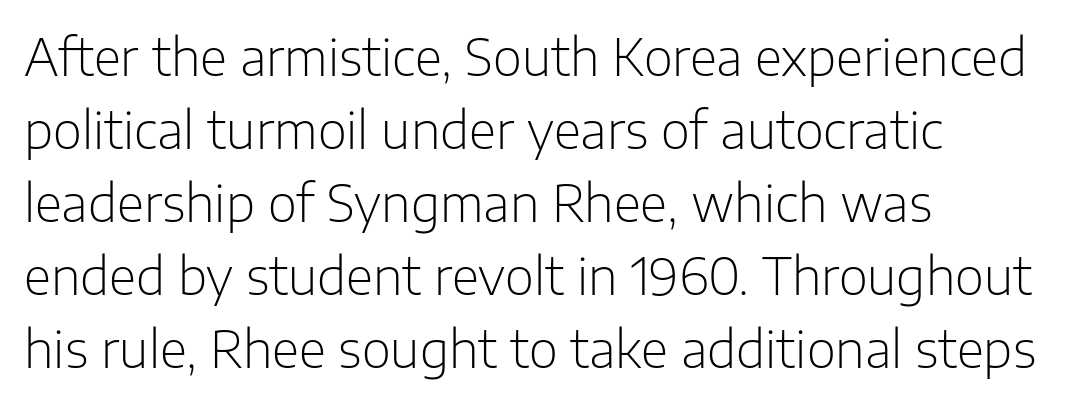
The face used here is proportionally spaced, like ordinary book or web type. Is the block centered? No — it sits flush against the left margin. This sample keeps an unexceptional amount of space between lines. I'd call this a sans setting — the letters go barefoot.
